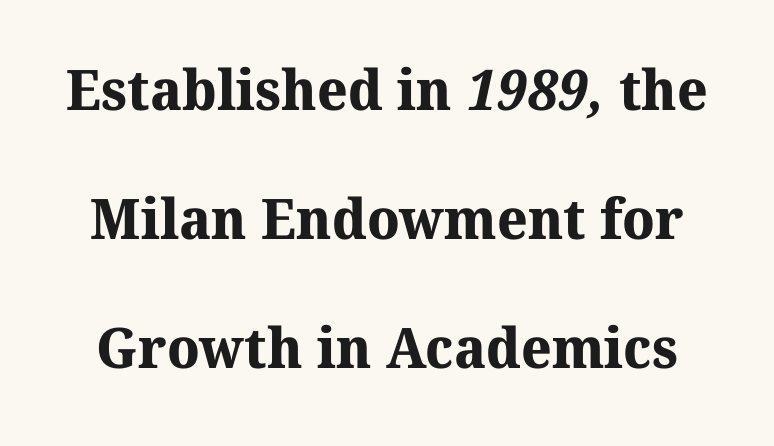
Here the glyphs are tracked normally, forming tight word shapes. Rows of type keep a wide berth in the vertical direction. The zone under the glyphs is completely vacant. Proportional: the letters do not fall into vertical columns. Students, this is bold: see how much ink each stroke carries. Note: serifs present on the glyphs.
